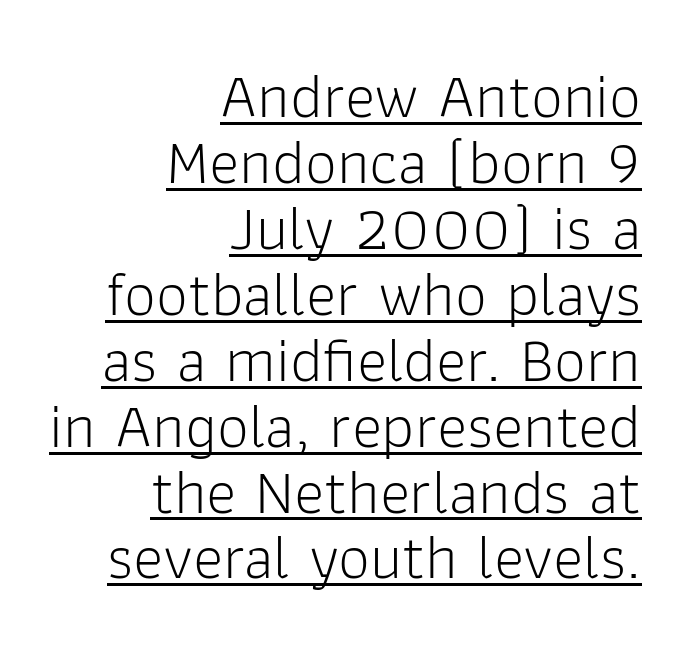
The image shows 64 px light sans-serif type, upright; set right-aligned, tight line spacing (1.03x), normal letter spacing, underlined; low stroke contrast and a medium x-height.
